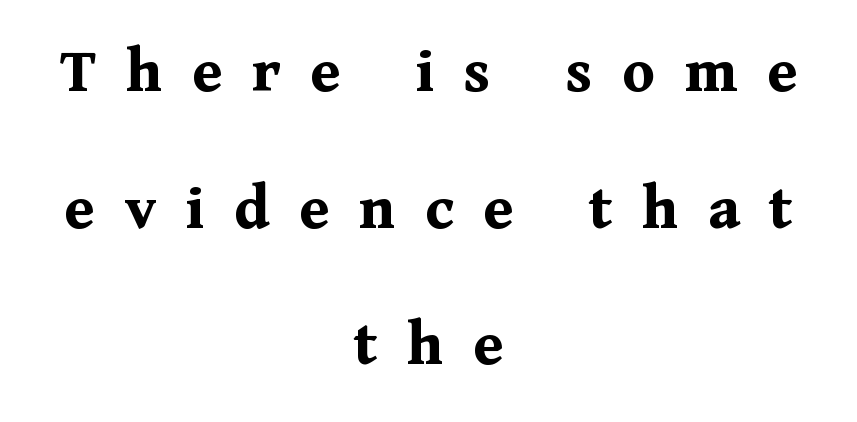
The image shows 66 px bold serif type, upright; set centered, loose line spacing (2.07x), unusually wide letter spacing (+0.45 em), not underlined; medium stroke contrast and a medium x-height.
